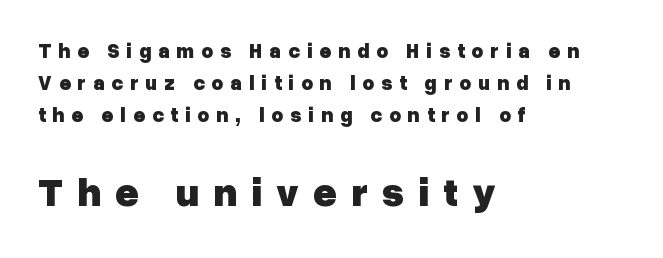
The area under the type is left untouched. These lines are composed in type without serifs. These lines stack with their left ends in a neat column. Italic? Not at all — the glyphs are vertical.
